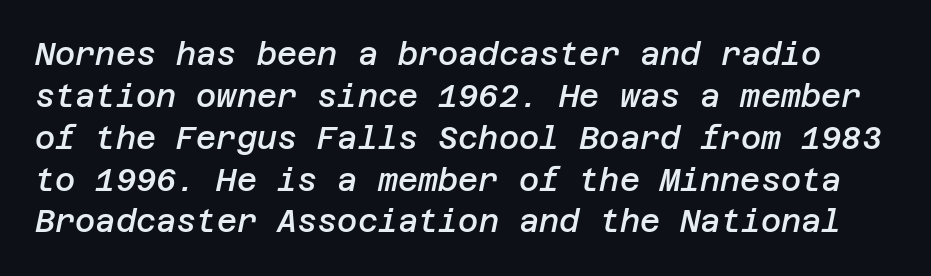
{"italic": "yes", "lean": "right", "slant_degrees": 12, "bold": "semi", "weight": "semibold", "width": "normal", "stroke_contrast": "low", "x_height": "large", "underline": "no", "line_spacing": "normal", "line_spacing_ratio": 1.35, "letter_spacing": "normal", "letter_spacing_em": 0.0, "glyph_px": 31}
